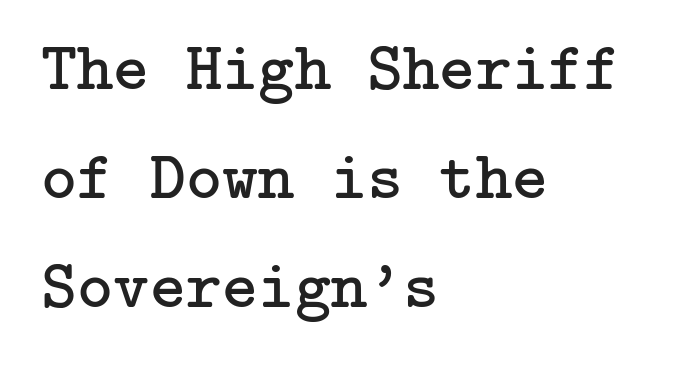
{"serif": "yes", "italic": "no", "bold": "no", "weight": "regular", "width": "normal", "stroke_contrast": "low", "x_height": "medium", "underline": "no", "align": "left", "line_spacing": "normal", "line_spacing_ratio": 1.58, "letter_spacing": "normal", "letter_spacing_em": 0.0, "glyph_px": 69}
